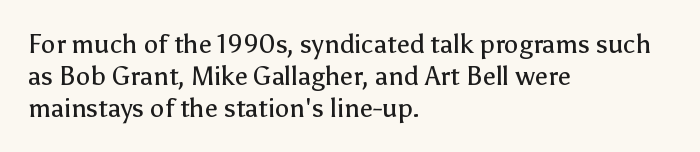
Q: Is the text bold? A: No.
Q: Is the text italic (slanted)? A: No, it is upright.
Q: Is the text underlined? A: No.
Q: How is the paragraph aligned? A: Left-aligned.
Q: Is the spacing between letters normal or unusually wide? A: Normal.
